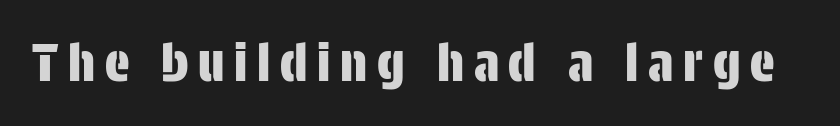
{"serif": "no", "italic": "no", "width": "condensed", "stroke_contrast": "low", "x_height": "large", "monospaced": "no", "underline": "no", "glyph_px": 51}
